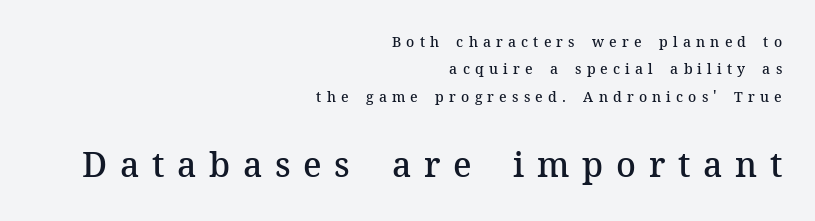
Q: Is the text bold? A: Semi-bold.
Q: Is the text italic (slanted)? A: No, it is upright.
Q: Is the typeface a serif or a sans-serif typeface? A: Serif.
Q: Is the text underlined? A: No.
Q: How is the paragraph aligned? A: Right-aligned.
Q: Is the spacing between letters normal or unusually wide? A: Unusually wide.
Q: Is the spacing between lines tight, normal or loose? A: Loose.
Q: Which block of text is set in a larger size, the first (top) or the second (bottom)? A: The second (bottom) one.
Q: Width (condensed, normal, or wide)? A: Normal.
Q: Stroke contrast? A: Medium.
Q: x-height? A: Medium.
Q: Monospaced? A: No.
